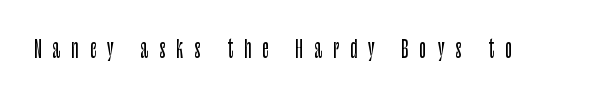
Q: Is the text italic (slanted)? A: No, it is upright.
Q: Is the text underlined? A: No.
Q: Is the spacing between letters normal or unusually wide? A: Unusually wide.
